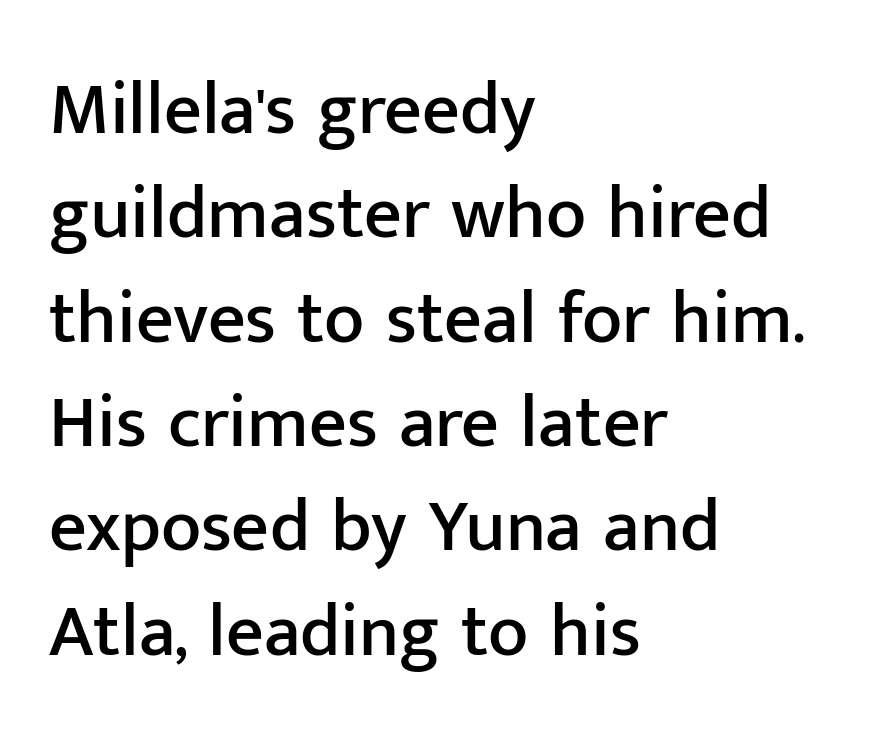
Q: Is the text italic (slanted)? A: No, it is upright.
Q: Is the typeface a serif or a sans-serif typeface? A: Sans-serif.
Q: Is the text underlined? A: No.
Q: How is the paragraph aligned? A: Left-aligned.
Q: Is the spacing between letters normal or unusually wide? A: Normal.
Q: Is the spacing between lines tight, normal or loose? A: Normal.
Q: Width (condensed, normal, or wide)? A: Normal.
Q: Stroke contrast? A: Low.
Q: x-height? A: Medium.
Q: Monospaced? A: No.
